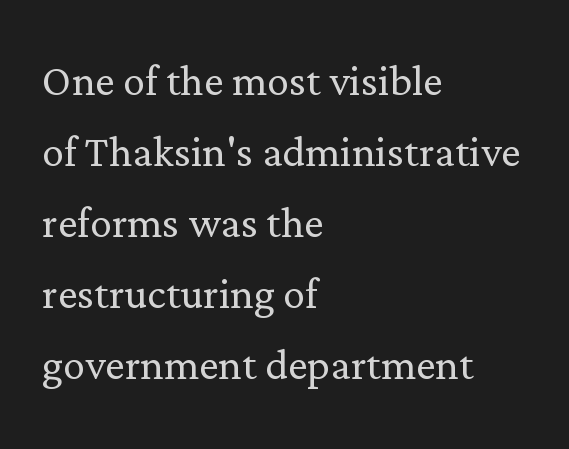
Compared with typical paragraphs, the rows here are spaced about the same. This sample uses plain, unmodified letter spacing. The face looks like a standard text weight, possibly lighter. The letters stand upright; this is a roman face. No word sits above an underline.
